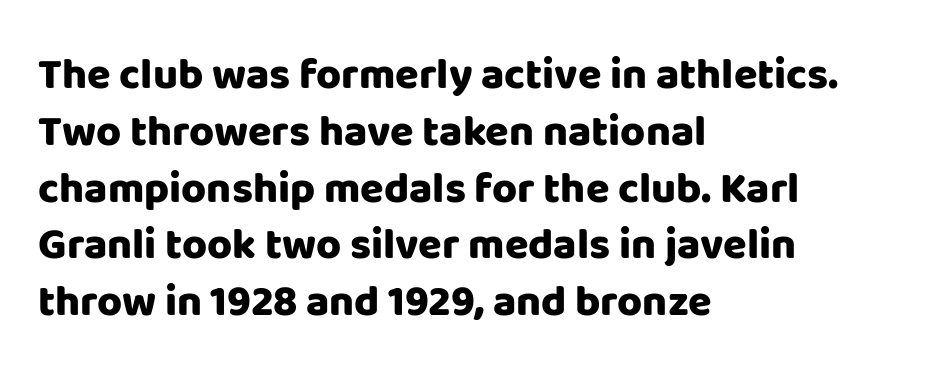
Q: Is the text bold? A: Yes.
Q: Is the text italic (slanted)? A: No, it is upright.
Q: Is the typeface a serif or a sans-serif typeface? A: Sans-serif.
Q: Is the text underlined? A: No.
Q: How is the paragraph aligned? A: Left-aligned.
Q: Is the spacing between letters normal or unusually wide? A: Normal.
Q: Is the spacing between lines tight, normal or loose? A: Normal.
Q: Width (condensed, normal, or wide)? A: Normal.
Q: Stroke contrast? A: Low.
Q: x-height? A: Large.
Q: Monospaced? A: No.
